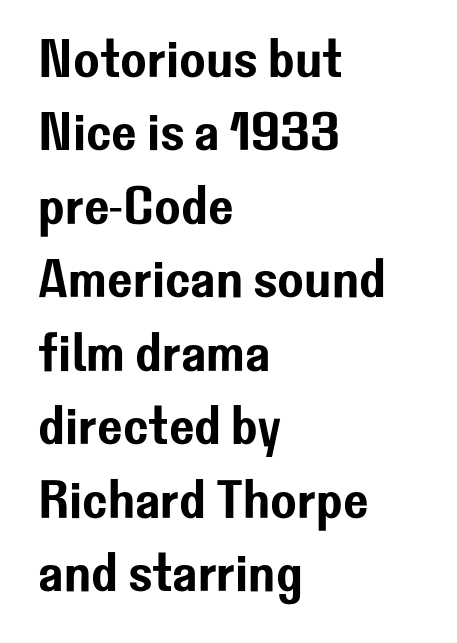
The image shows 54 px sans-serif type, upright; set left-aligned, normal line spacing (1.36x), normal letter spacing, not underlined; low stroke contrast and a medium x-height.
